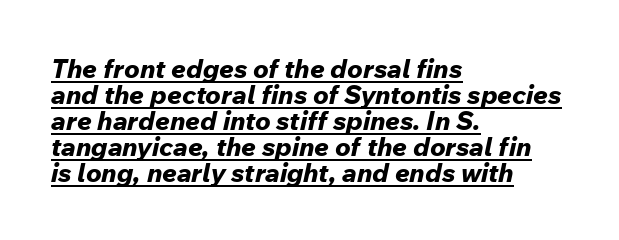
Compared with a centered layout, this one pins lines to the left instead. An italicized treatment has been applied to the whole sample. In terms of letterspacing, this is plain default setting. A continuous stroke trails under the words, as in a hyperlink.
